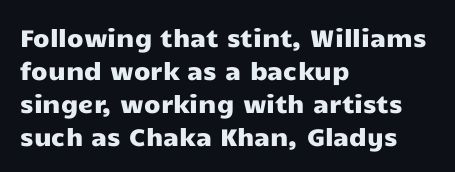
The image shows 24 px text type, upright; set left-aligned, normal line spacing (1.37x), normal letter spacing, not underlined.
